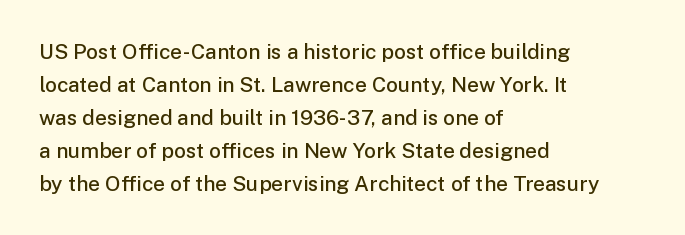
The image shows 21 px text type, upright; set left-aligned, normal line spacing (1.57x), normal letter spacing, not underlined.
